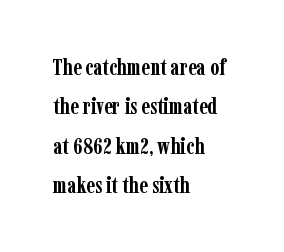
The image shows 23 px bold type, upright; set left-aligned, line spacing 1.71x, normal letter spacing, not underlined.
